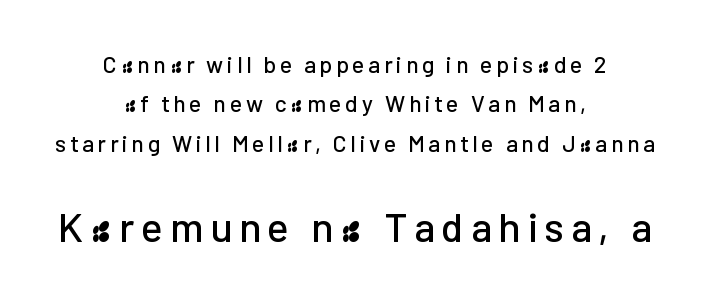
The image shows 41 px sans-serif type, upright; set centered, line spacing 1.71x, not underlined; the second (bottom) block is 1.78x larger; low stroke contrast and a medium x-height.
